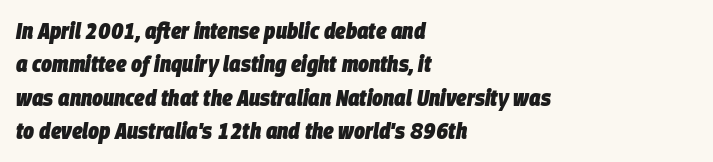
Words float on clear page, feet unadorned. Honestly, the letter spacing is just normal — you wouldn't notice it. Each new line begins a customary step beneath the previous one. The sample has been set heavy, in full bold. Does the copy run flush right? No — it runs flush left.
